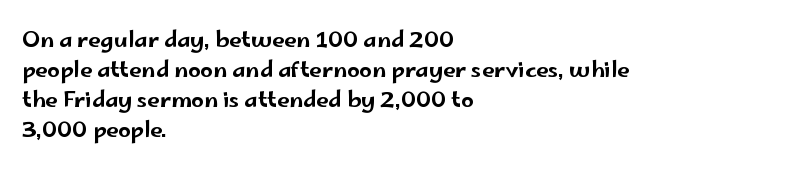
{"italic": "no", "underline": "no", "align": "left", "line_spacing": "normal", "line_spacing_ratio": 1.37, "letter_spacing": "normal", "letter_spacing_em": 0.0, "glyph_px": 22}
